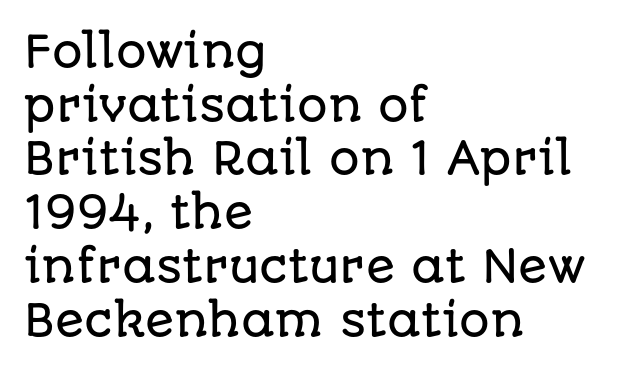
Posture: upright roman. Tracking here is standard; glyphs follow each other at the usual distance. You could not count columns in this text — the font is proportionally spaced. Unmarked baselines from the first word to the last. Check where the strokes stop: nothing finishes them off — pure sans.
